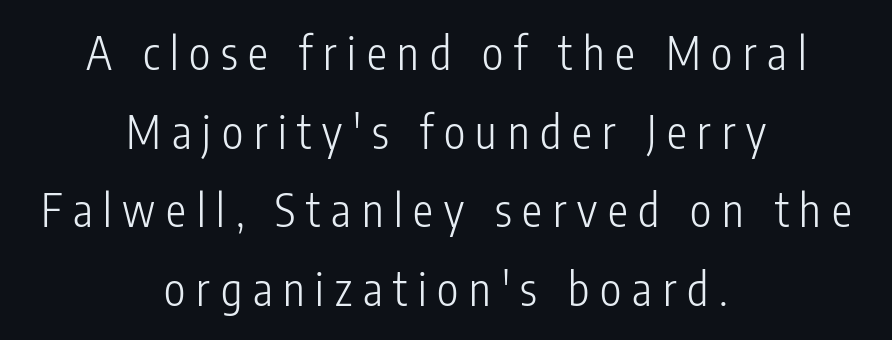
Q: Is the text bold? A: No.
Q: Is the text italic (slanted)? A: No, it is upright.
Q: Is the typeface a serif or a sans-serif typeface? A: Sans-serif.
Q: Is the text underlined? A: No.
Q: How is the paragraph aligned? A: Centered.
Q: Is the spacing between letters normal or unusually wide? A: Unusually wide.
Q: Width (condensed, normal, or wide)? A: Condensed.
Q: Stroke contrast? A: Low.
Q: x-height? A: Medium.
Q: Monospaced? A: No.
